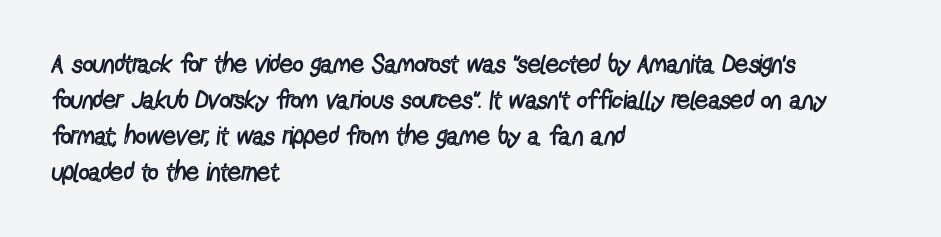
The image shows 26 px text type; set left-aligned, normal line spacing (1.38x), normal letter spacing, not underlined.
